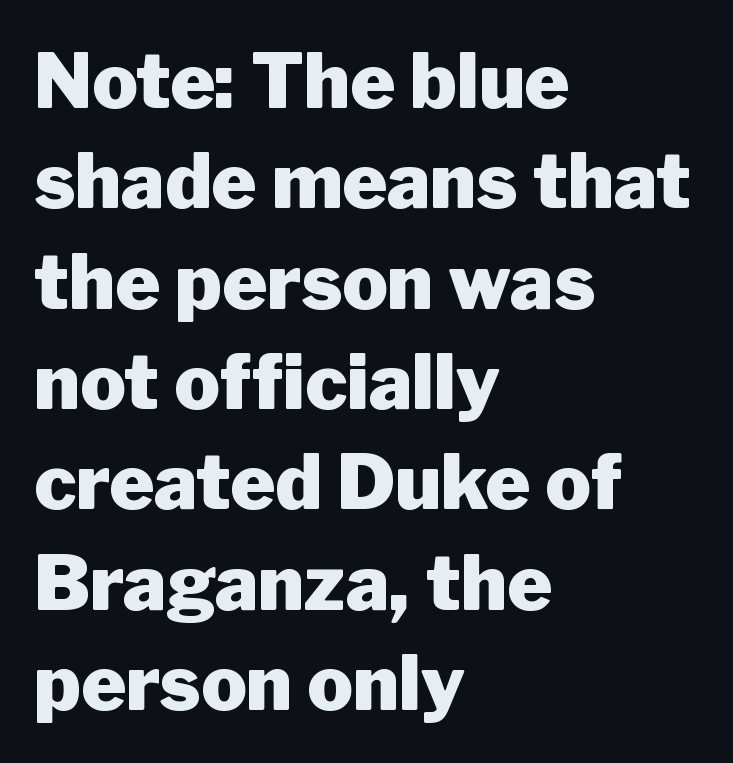
{"serif": "no", "italic": "no", "bold": "yes", "weight": "heavy", "width": "normal", "stroke_contrast": "low", "x_height": "medium", "monospaced": "no", "underline": "no", "align": "left", "line_spacing": "normal", "line_spacing_ratio": 1.32, "letter_spacing": "normal", "letter_spacing_em": 0.0, "glyph_px": 76}
